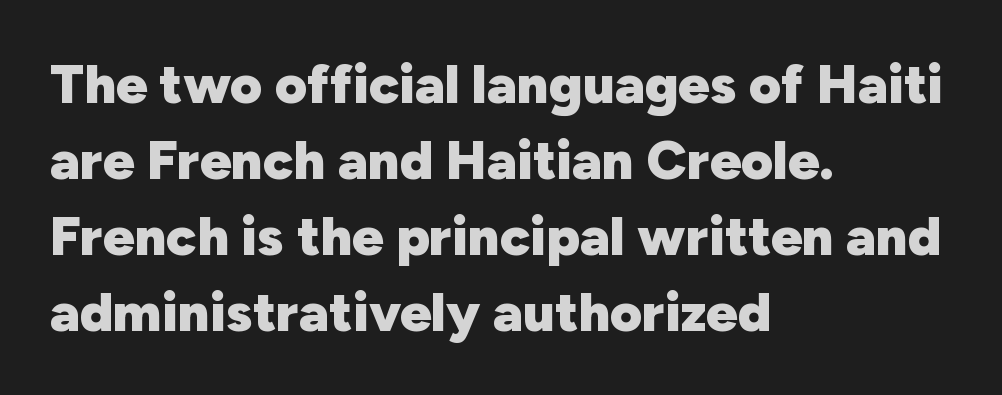
Q: Is the text bold? A: Yes.
Q: Is the text italic (slanted)? A: No, it is upright.
Q: Is the typeface a serif or a sans-serif typeface? A: Sans-serif.
Q: Is the text underlined? A: No.
Q: How is the paragraph aligned? A: Left-aligned.
Q: Is the spacing between letters normal or unusually wide? A: Normal.
Q: Is the spacing between lines tight, normal or loose? A: Normal.
Q: Width (condensed, normal, or wide)? A: Normal.
Q: Stroke contrast? A: Low.
Q: x-height? A: Medium.
Q: Monospaced? A: No.
